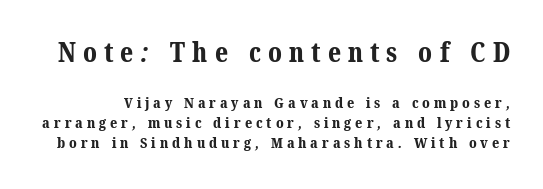
Here the glyphs are tracked loosely, breaking word shapes into spaced letters. Anything drawn beneath the words? Only blank space. These two chunks differ in scale, with the top chunk taking the larger measure. Look at the stroke-to-counter ratio: heavy, a bold. The vertical gap from one line to the next is medium.
